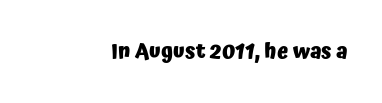
The image shows 21 px bold type, upright; set normal letter spacing, not underlined.
